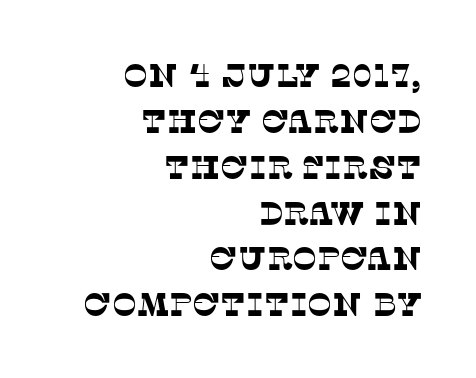
Q: Is the typeface a serif or a sans-serif typeface? A: Serif.
Q: Is the text underlined? A: No.
Q: How is the paragraph aligned? A: Right-aligned.
Q: Is the spacing between letters normal or unusually wide? A: Normal.
Q: Is the spacing between lines tight, normal or loose? A: Normal.
Q: Width (condensed, normal, or wide)? A: Normal.
Q: Stroke contrast? A: Low.
Q: x-height? A: Large.
Q: Monospaced? A: No.
